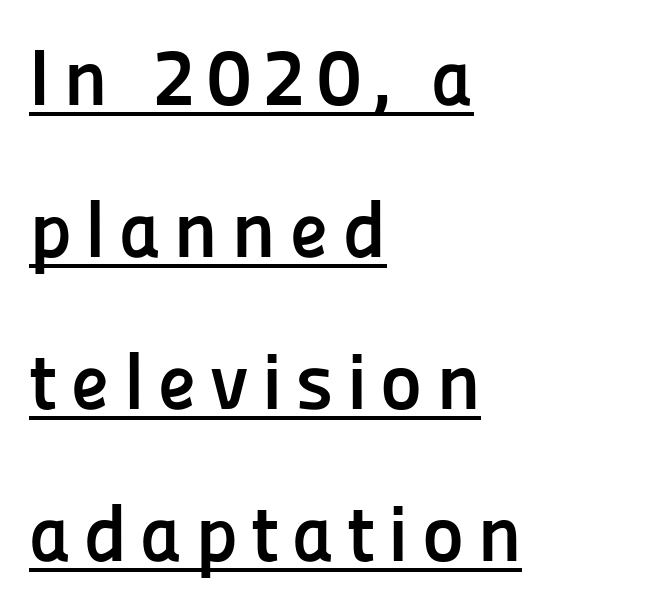
{"serif": "no", "italic": "no", "bold": "yes", "weight": "semibold", "width": "normal", "stroke_contrast": "low", "x_height": "medium", "monospaced": "no", "underline": "yes", "align": "left", "line_spacing": "loose", "line_spacing_ratio": 1.9, "glyph_px": 80}
